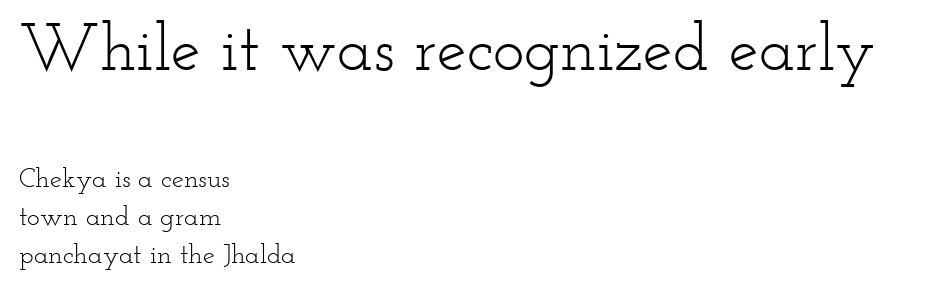
{"serif": "yes", "italic": "no", "bold": "no", "weight": "light", "width": "wide", "stroke_contrast": "low", "x_height": "small", "monospaced": "no", "underline": "no", "align": "left", "line_spacing": "normal", "line_spacing_ratio": 1.4, "letter_spacing": "normal", "letter_spacing_em": 0.0, "larger_block": "first", "size_ratio": 2.48, "glyph_px": 67}
